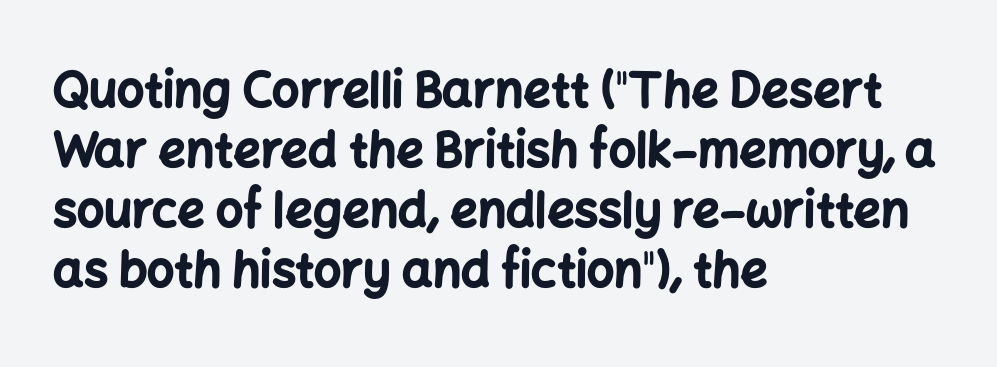
The image shows 48 px bold sans-serif type, upright; set left-aligned, normal line spacing (1.25x), normal letter spacing, not underlined; low stroke contrast and a medium x-height.
